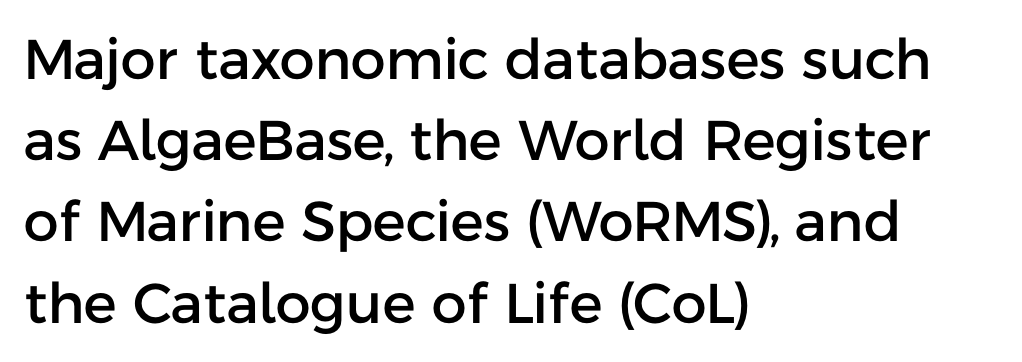
The image shows 56 px sans-serif type, upright; set left-aligned, normal line spacing (1.45x), normal letter spacing, not underlined; low stroke contrast and a medium x-height.
